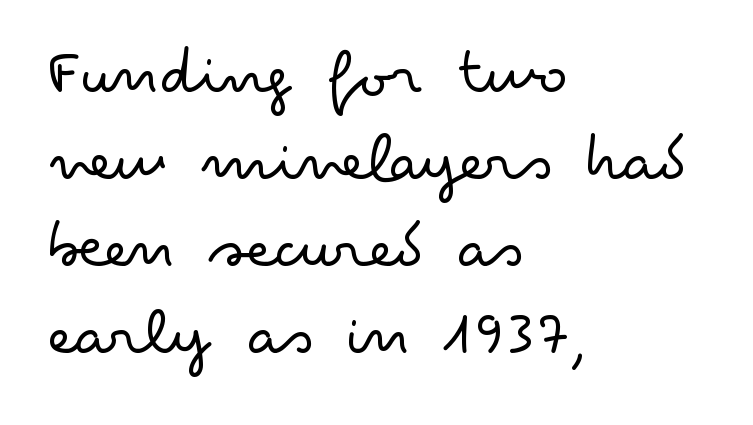
The image shows 68 px light, wide sans-serif type, upright; set left-aligned, normal line spacing (1.28x), normal letter spacing, not underlined; low stroke contrast and a small x-height.
